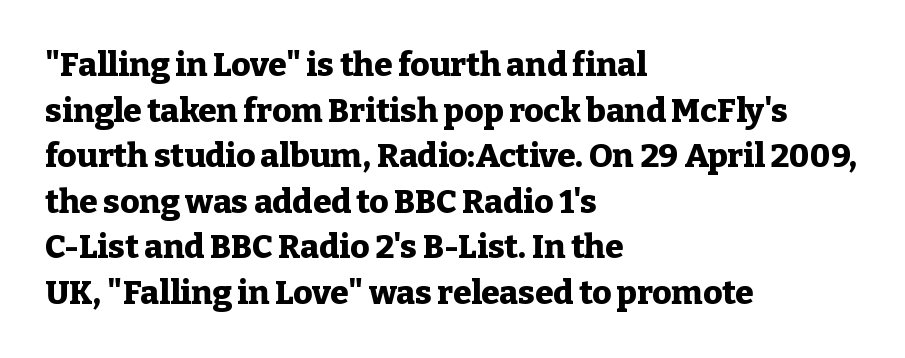
How are the letters spaced? Ordinarily, with no added tracking. Is this a sans? No — the strokes have serifs. Chunky letters — that's bold for sure. A typesetter would mark this as roman, not italic. Which margin do the lines hug? The left one — the right edge is uneven. Compared with typical paragraphs, the rows here are spaced about the same.
